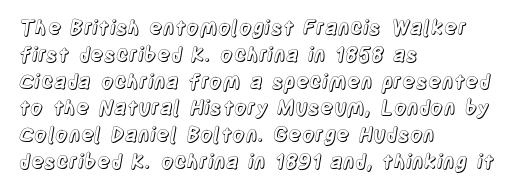
The vertical gap from one line to the next is medium. The letters sit at their default tracking, neither squeezed nor spread. A student would call this left alignment; a typographer would say flush left, rag right.
